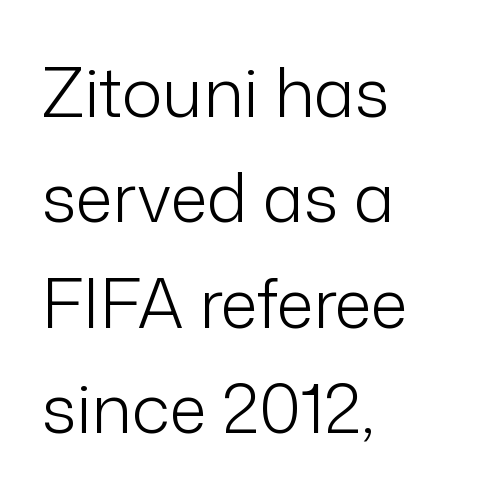
Typographically, this falls in the sans-serif category. This sample has the flowing, uneven cadence of proportional lettering. Has an underline been added? It has not. Heaviness? Minimal to ordinary, like unemphasized prose.
